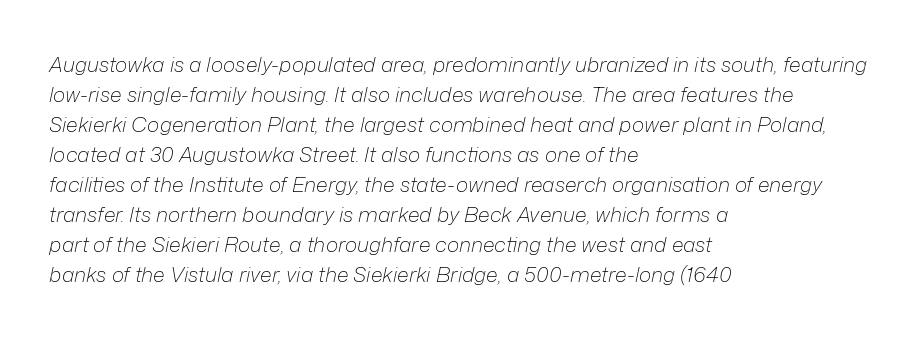
The image shows 21 px text type, italic (leaning right); set left-aligned, normal line spacing (1.43x), normal letter spacing, not underlined.
